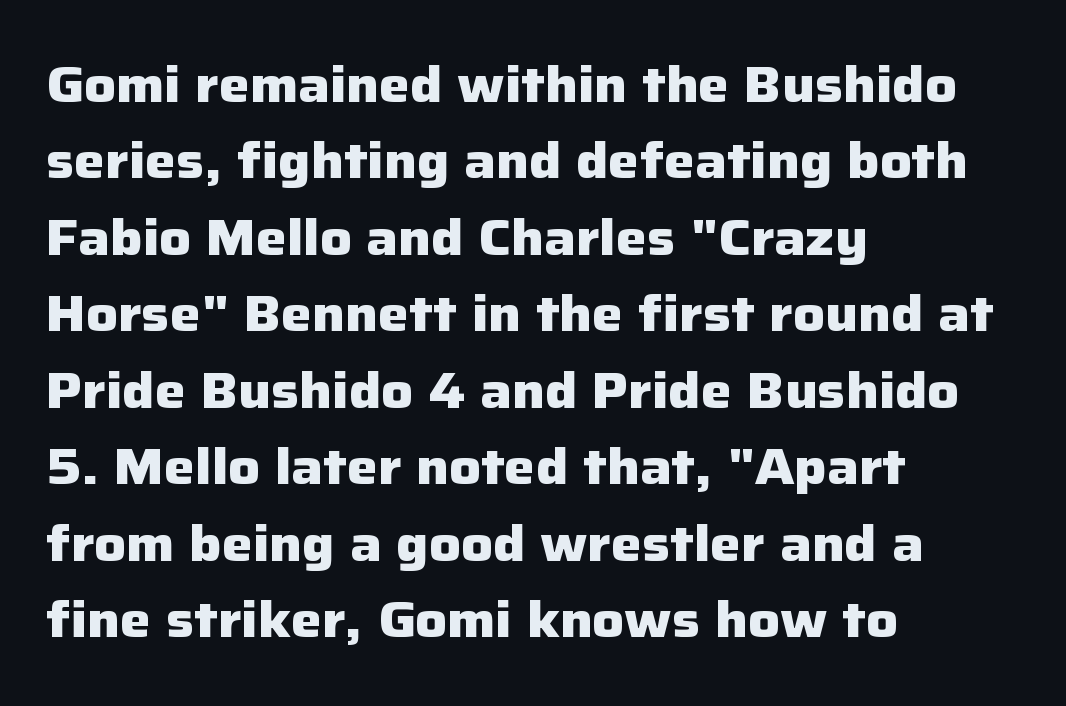
The image shows 49 px heavy sans-serif type, upright; set left-aligned, normal line spacing (1.56x), normal letter spacing, not underlined; low stroke contrast and a medium x-height.
